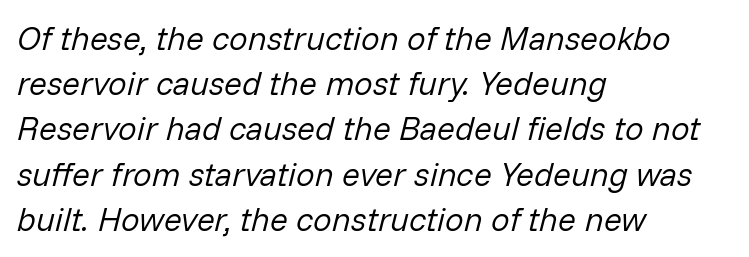
Just letters on the line, the space beneath them empty. This rendering leaves character spacing at its baseline value. In terms of posture, this sample is oblique. Regarding leading, the lines here are spaced in the standard way.
